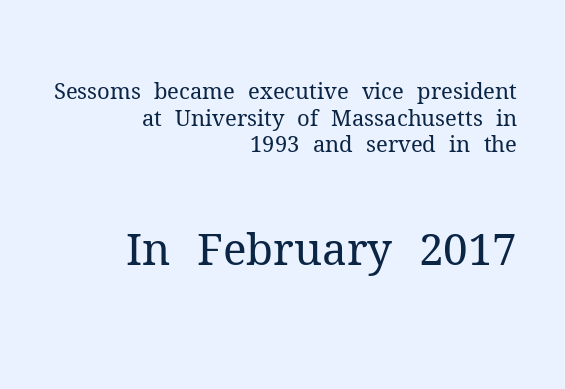
Q: Is the text bold? A: No.
Q: Is the text italic (slanted)? A: No, it is upright.
Q: Is the typeface a serif or a sans-serif typeface? A: Serif.
Q: Is the text underlined? A: No.
Q: How is the paragraph aligned? A: Right-aligned.
Q: Is the spacing between letters normal or unusually wide? A: Normal.
Q: Which block of text is set in a larger size, the first (top) or the second (bottom)? A: The second (bottom) one.
Q: Width (condensed, normal, or wide)? A: Normal.
Q: Stroke contrast? A: Medium.
Q: x-height? A: Medium.
Q: Monospaced? A: No.
